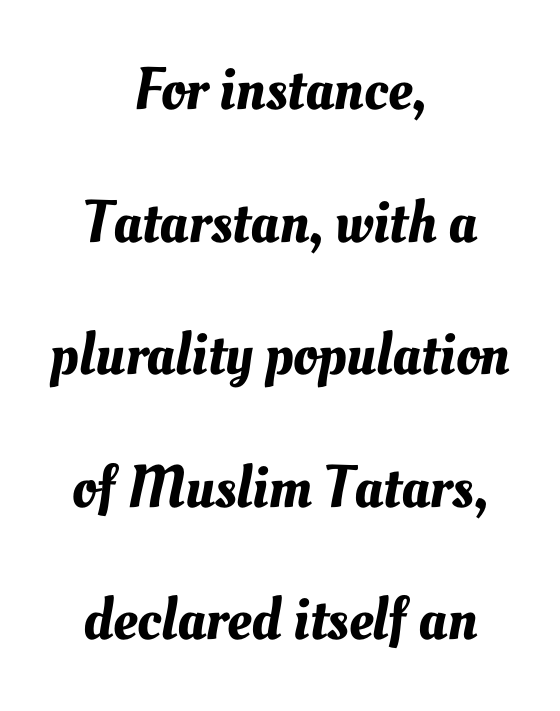
The image shows 60 px text type; set centered, loose line spacing (2.21x), normal letter spacing, not underlined; medium stroke contrast and a small x-height.
